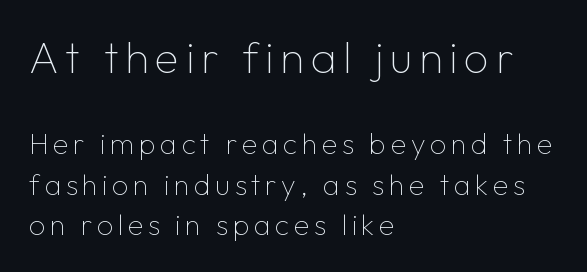
The image shows 44 px thin sans-serif type, upright; set left-aligned, normal line spacing (1.39x), not underlined; the first (top) block is 1.52x larger; low stroke contrast and a medium x-height.
